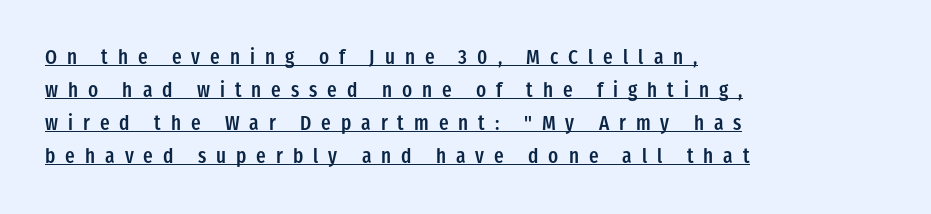
Q: Is the text bold? A: Semi-bold.
Q: Is the text italic (slanted)? A: No, it is upright.
Q: Is the text underlined? A: Yes.
Q: How is the paragraph aligned? A: Left-aligned.
Q: Is the spacing between letters normal or unusually wide? A: Unusually wide.
Q: Is the spacing between lines tight, normal or loose? A: Normal.
